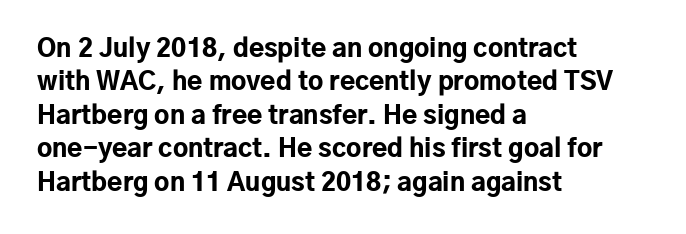
{"italic": "no", "bold": "yes", "underline": "no", "align": "left", "line_spacing": "normal", "line_spacing_ratio": 1.34, "letter_spacing": "normal", "letter_spacing_em": 0.0, "glyph_px": 25}
